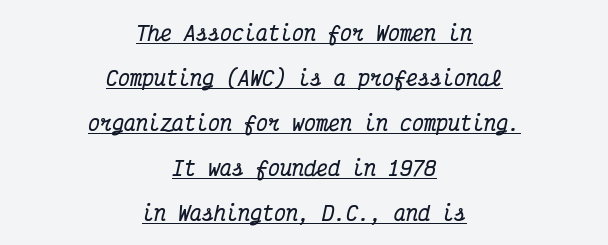
Q: Is the text bold? A: Yes.
Q: Is the text italic (slanted)? A: Yes, it leans right by about 12 degrees.
Q: Is the text underlined? A: Yes.
Q: How is the paragraph aligned? A: Centered.
Q: Is the spacing between letters normal or unusually wide? A: Normal.
Q: Is the spacing between lines tight, normal or loose? A: Loose.
